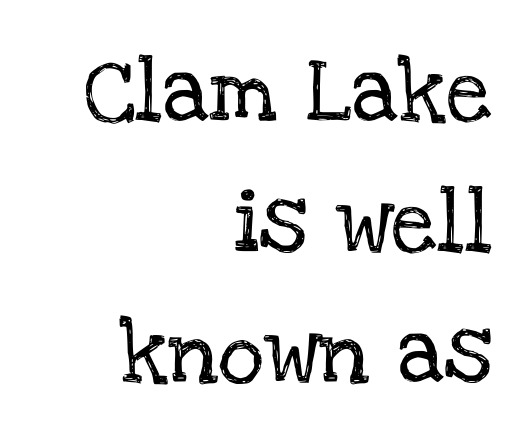
The image shows 64 px serif type, upright; set right-aligned, loose line spacing (2.04x), normal letter spacing, not underlined; low stroke contrast and a large x-height.
